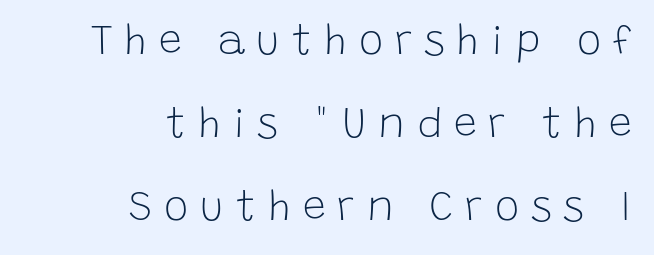
Q: Is the text bold? A: No.
Q: Is the text italic (slanted)? A: No, it is upright.
Q: Is the typeface a serif or a sans-serif typeface? A: Sans-serif.
Q: Is the text underlined? A: No.
Q: How is the paragraph aligned? A: Right-aligned.
Q: Is the spacing between letters normal or unusually wide? A: Unusually wide.
Q: Is the spacing between lines tight, normal or loose? A: Loose.
Q: Width (condensed, normal, or wide)? A: Normal.
Q: Stroke contrast? A: Low.
Q: x-height? A: Large.
Q: Monospaced? A: No.
